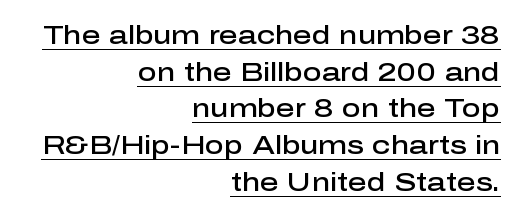
The image shows 26 px text type, upright; set right-aligned, normal line spacing (1.41x), normal letter spacing, underlined.
